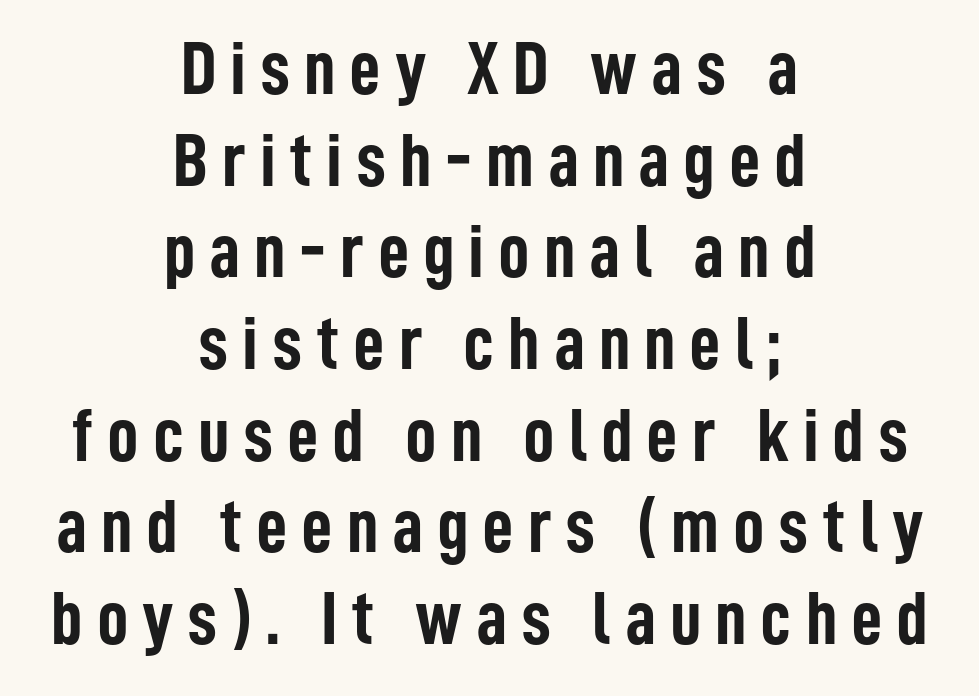
This sample uses an upright cut, with every glyph sitting square on the baseline. Descender tails drop into unmarked territory. Varying glyph widths throughout — classic text-font behaviour. On the weight axis this lands at bold, roughly 700.
